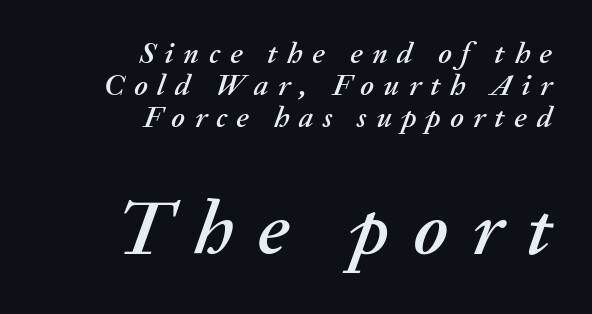
Glyph-to-glyph distance is far greater than everyday printed text. Leading: reduced. Looking at the ascenders, they clearly lean. Which margin do the lines hug? The right one — the left edge is uneven. Of the two passages, the one underneath uses the larger point size. No word sits above an underline.
